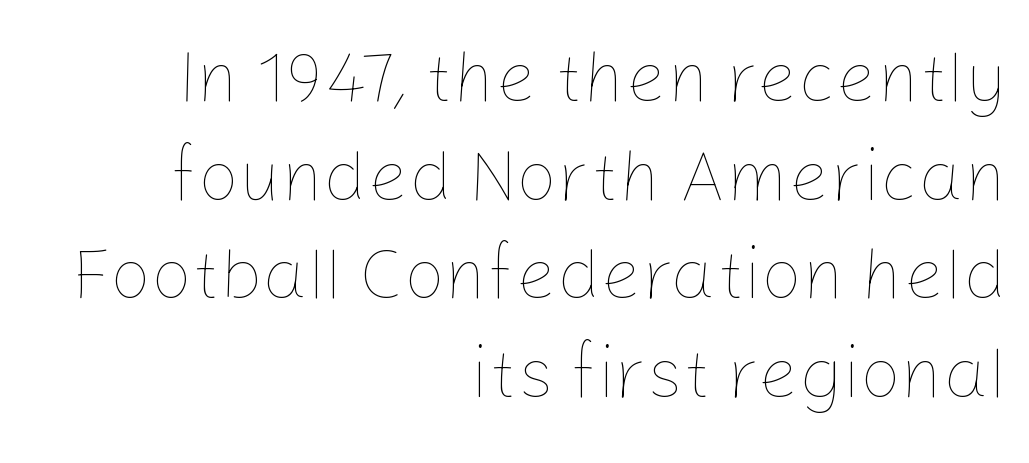
Underlining? Definitely not there. The typesetter chose a ragged-left arrangement here. The space between consecutive lines is moderate. Stems here are at most as thick as an everyday book face. The face used here is proportionally spaced, like ordinary book or web type.
